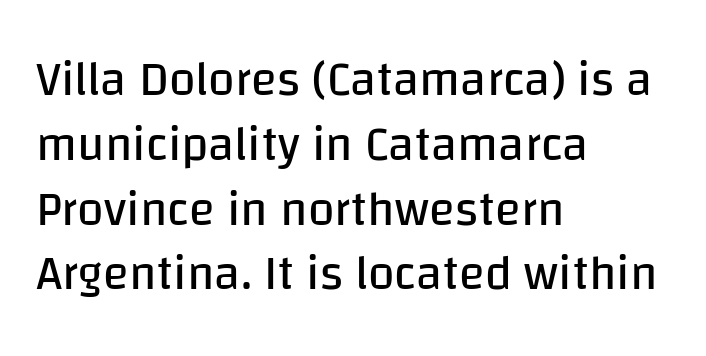
Q: Is the text bold? A: No.
Q: Is the text italic (slanted)? A: No, it is upright.
Q: Is the typeface a serif or a sans-serif typeface? A: Sans-serif.
Q: Is the text underlined? A: No.
Q: How is the paragraph aligned? A: Left-aligned.
Q: Is the spacing between letters normal or unusually wide? A: Normal.
Q: Is the spacing between lines tight, normal or loose? A: Normal.
Q: Width (condensed, normal, or wide)? A: Normal.
Q: Stroke contrast? A: Low.
Q: x-height? A: Large.
Q: Monospaced? A: No.
